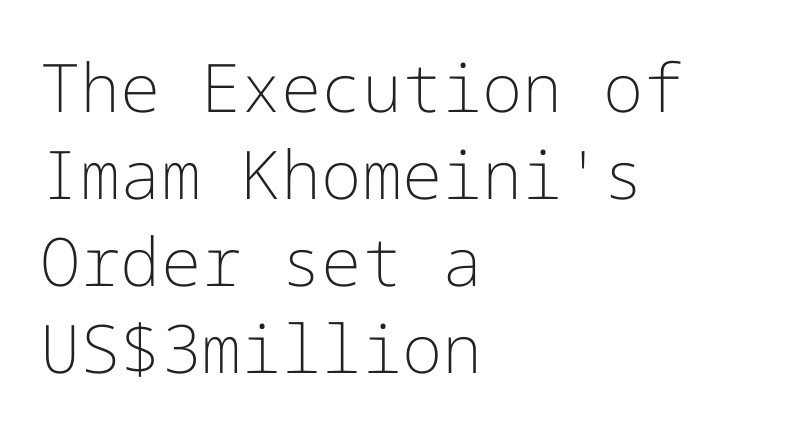
{"serif": "no", "italic": "no", "bold": "no", "weight": "light", "width": "normal", "stroke_contrast": "low", "x_height": "medium", "underline": "no", "align": "left", "line_spacing": "normal", "line_spacing_ratio": 1.3, "letter_spacing": "normal", "letter_spacing_em": 0.0, "glyph_px": 67}
